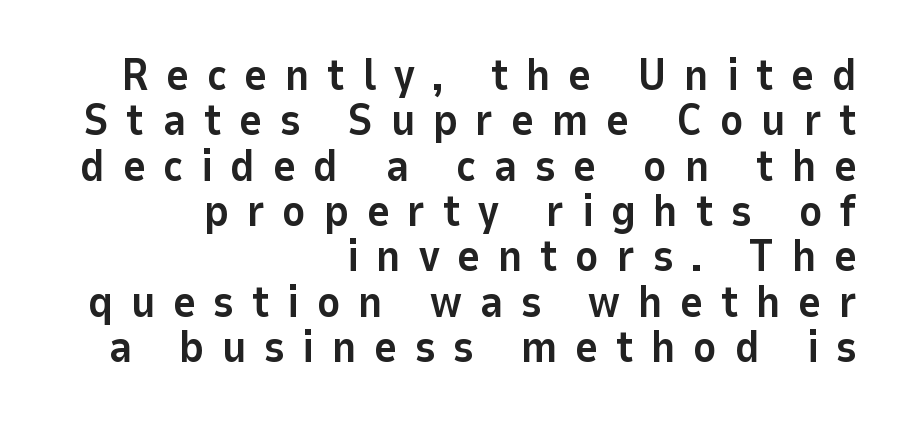
{"serif": "no", "italic": "no", "bold": "yes", "weight": "bold", "width": "normal", "stroke_contrast": "low", "x_height": "medium", "monospaced": "no", "underline": "no", "align": "right", "line_spacing": "tight", "line_spacing_ratio": 1.03, "letter_spacing": "wide", "letter_spacing_em": 0.4, "glyph_px": 44}
